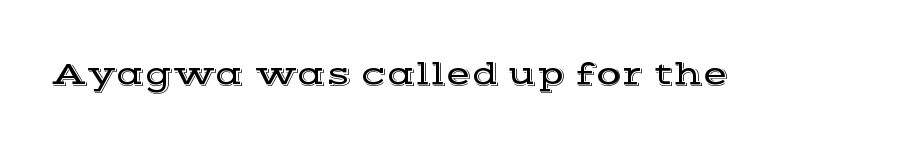
Q: Is the text italic (slanted)? A: No, it is upright.
Q: Is the typeface a serif or a sans-serif typeface? A: Serif.
Q: Is the text underlined? A: No.
Q: Is the spacing between letters normal or unusually wide? A: Normal.
Q: Width (condensed, normal, or wide)? A: Wide.
Q: x-height? A: Medium.
Q: Monospaced? A: No.
